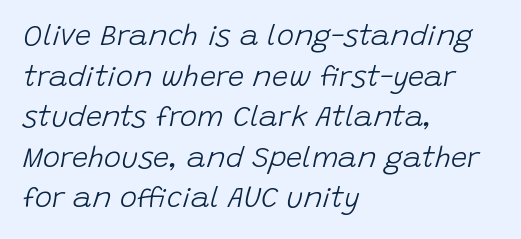
Q: Is the text bold? A: No.
Q: Is the text italic (slanted)? A: Yes, it leans right by about 15 degrees.
Q: Is the text underlined? A: No.
Q: How is the paragraph aligned? A: Left-aligned.
Q: Is the spacing between letters normal or unusually wide? A: Normal.
Q: Is the spacing between lines tight, normal or loose? A: Normal.
Q: Width (condensed, normal, or wide)? A: Normal.
Q: Stroke contrast? A: Low.
Q: x-height? A: Large.
Q: Monospaced? A: No.
